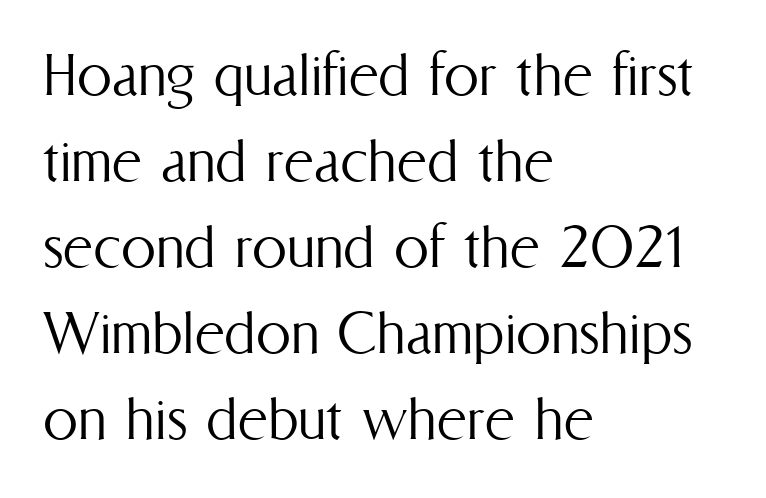
{"italic": "no", "bold": "no", "weight": "light", "width": "condensed", "stroke_contrast": "medium", "x_height": "medium", "monospaced": "no", "underline": "no", "align": "left", "line_spacing_ratio": 1.23, "letter_spacing": "normal", "letter_spacing_em": 0.0, "glyph_px": 70}
